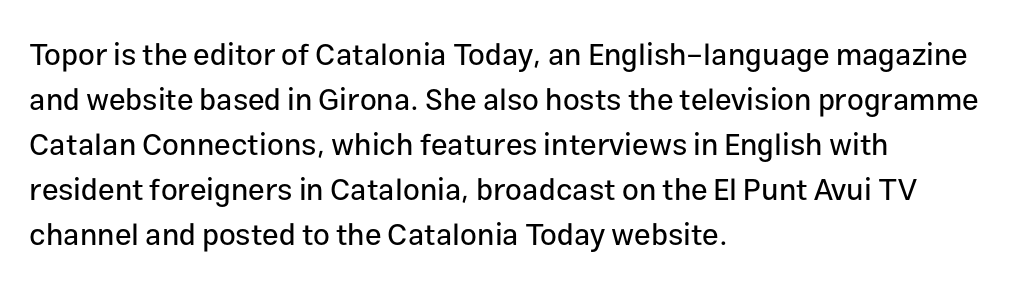
Q: Is the text italic (slanted)? A: No, it is upright.
Q: Is the typeface a serif or a sans-serif typeface? A: Sans-serif.
Q: Is the text underlined? A: No.
Q: How is the paragraph aligned? A: Left-aligned.
Q: Is the spacing between letters normal or unusually wide? A: Normal.
Q: Is the spacing between lines tight, normal or loose? A: Normal.
Q: Width (condensed, normal, or wide)? A: Normal.
Q: Stroke contrast? A: Low.
Q: x-height? A: Medium.
Q: Monospaced? A: No.
